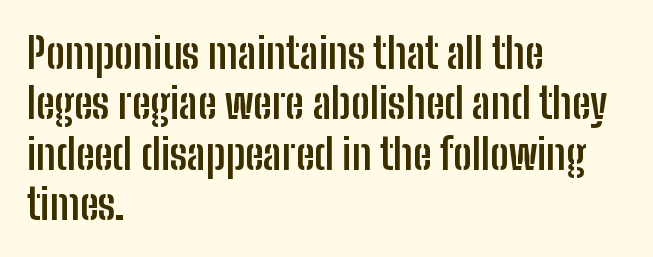
Q: Is the text bold? A: Yes.
Q: Is the text italic (slanted)? A: No, it is upright.
Q: Is the typeface a serif or a sans-serif typeface? A: Sans-serif.
Q: Is the text underlined? A: No.
Q: How is the paragraph aligned? A: Left-aligned.
Q: Is the spacing between letters normal or unusually wide? A: Normal.
Q: Width (condensed, normal, or wide)? A: Condensed.
Q: Stroke contrast? A: Low.
Q: x-height? A: Medium.
Q: Monospaced? A: No.
